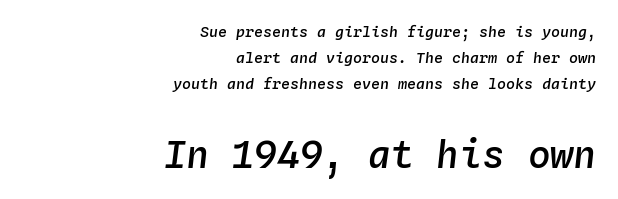
{"italic": "yes", "lean": "right", "slant_degrees": 4, "bold": "semi", "weight": "semibold", "width": "normal", "stroke_contrast": "low", "x_height": "medium", "monospaced": "yes", "underline": "no", "align": "right", "line_spacing_ratio": 1.74, "letter_spacing": "normal", "letter_spacing_em": 0.0, "larger_block": "second", "size_ratio": 2.53, "glyph_px": 38}
